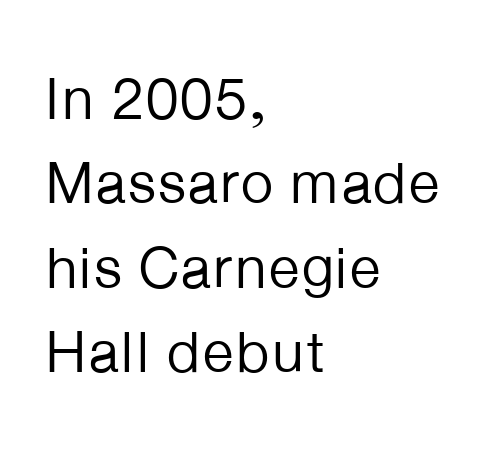
Observe the absence of serifs on each vertical stroke in this sample. You can tell it's not italic because the verticals are truly vertical. Which margin do the lines hug? The left one — the right edge is uneven. Rule under the text: the space is simply empty.
